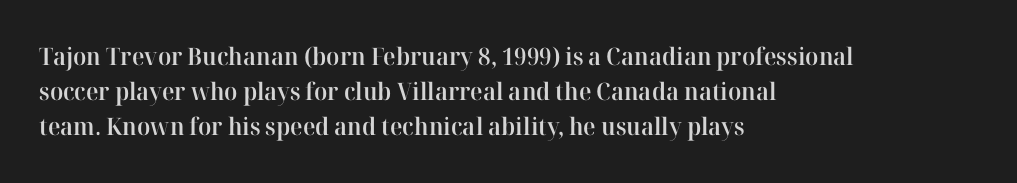
Q: Is the text bold? A: Semi-bold.
Q: Is the text italic (slanted)? A: No, it is upright.
Q: Is the text underlined? A: No.
Q: How is the paragraph aligned? A: Left-aligned.
Q: Is the spacing between letters normal or unusually wide? A: Normal.
Q: Is the spacing between lines tight, normal or loose? A: Normal.
